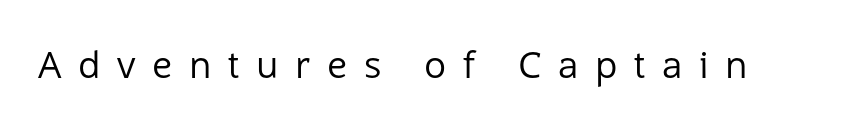
The image shows 37 px regular-weight sans-serif type, upright; set unusually wide letter spacing (+0.45 em), not underlined; low stroke contrast and a medium x-height.
